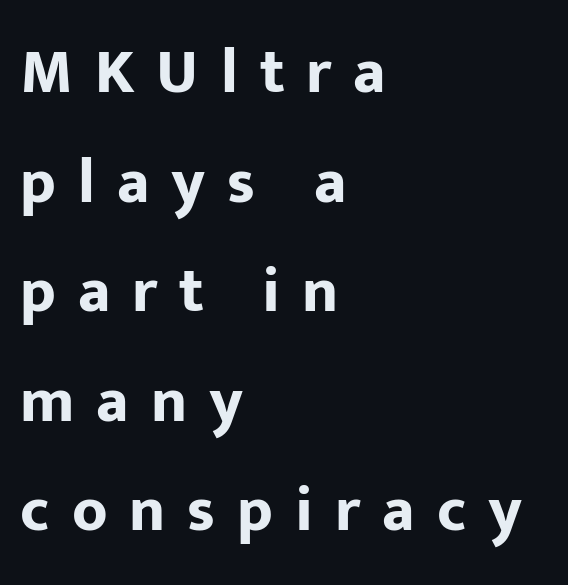
Q: Is the text bold? A: Yes.
Q: Is the text italic (slanted)? A: No, it is upright.
Q: Is the typeface a serif or a sans-serif typeface? A: Sans-serif.
Q: Is the text underlined? A: No.
Q: How is the paragraph aligned? A: Left-aligned.
Q: Is the spacing between letters normal or unusually wide? A: Unusually wide.
Q: Width (condensed, normal, or wide)? A: Normal.
Q: Stroke contrast? A: Low.
Q: x-height? A: Medium.
Q: Monospaced? A: No.
